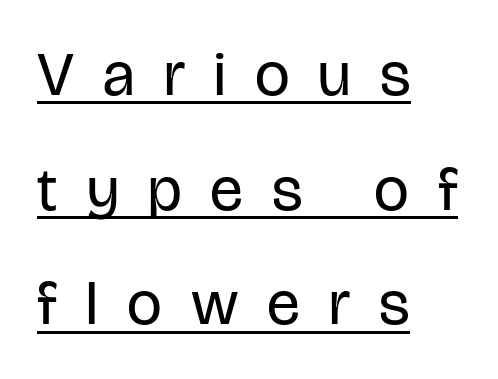
The image shows 62 px regular-weight, condensed sans-serif type, upright; set left-aligned, line spacing 1.85x, unusually wide letter spacing (+0.47 em), underlined; low stroke contrast and a large x-height.
